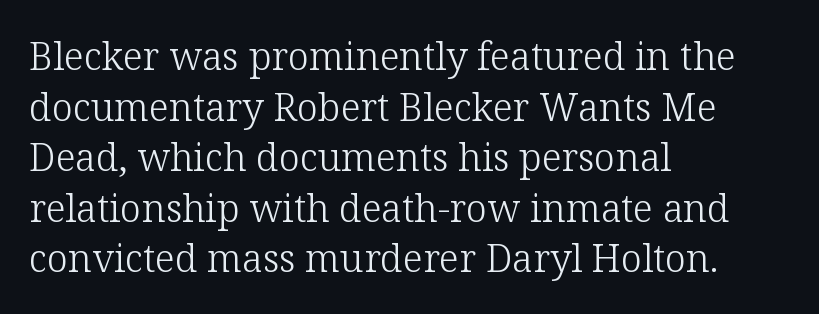
Layout note: lines flush left. Is this a fixed-width face? No — the glyphs have proportional, varying widths. Descenders hang freely into open space. Characters remain perfectly vertical along every line. The cut favours lightness, reaching ordinary text weight at its darkest. Stroke terminals: seriffed.
